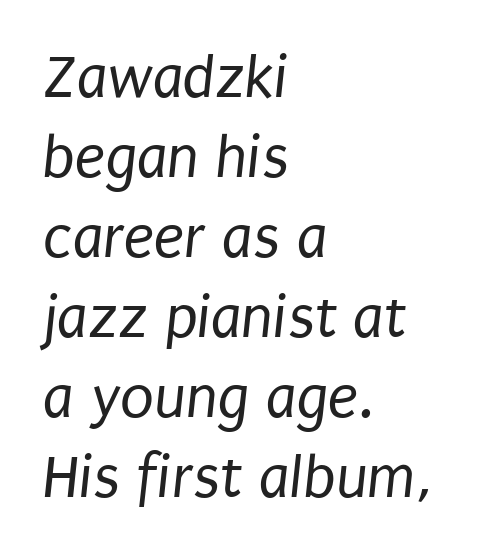
The image shows 62 px regular-weight, condensed sans-serif type; set left-aligned, normal line spacing (1.29x), normal letter spacing, not underlined; low stroke contrast and a large x-height.
